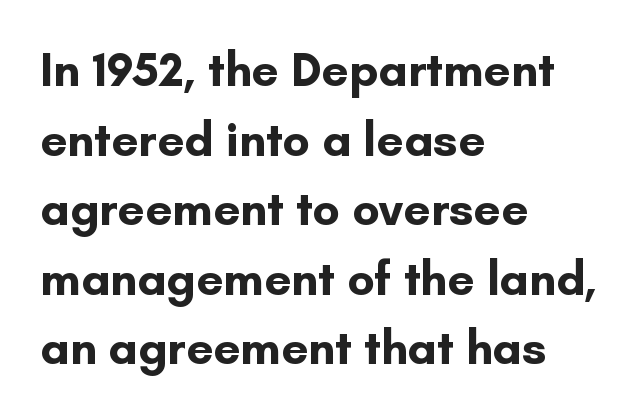
The lines sit at an ordinary, default distance from one another. Looks like regular typesetting: each glyph gets only the width it needs. Does the type have serifs? No, each stem ends abruptly. Words float on clear page, feet unadorned.
